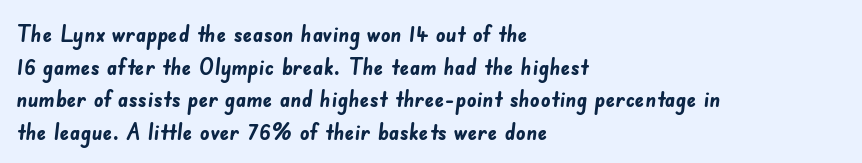
The rag falls on the right side of this text block. The space directly below the letters is spotless. The type is set solid horizontally, with unmodified tracking. Heft: maximum for text — a bold. One glance says typical: line gaps are just what's usual.
